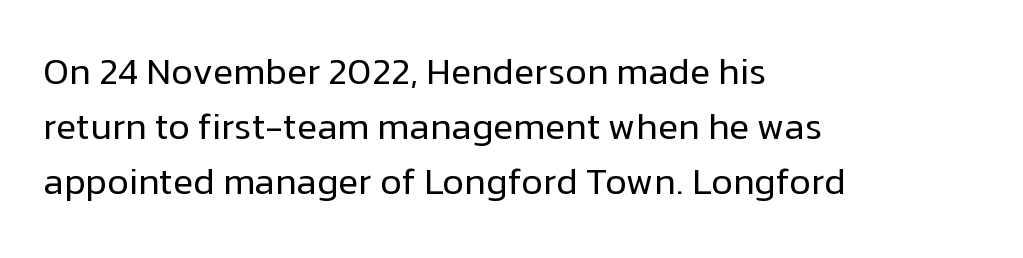
{"serif": "no", "italic": "no", "bold": "no", "weight": "regular", "width": "normal", "stroke_contrast": "low", "x_height": "medium", "monospaced": "no", "underline": "no", "align": "left", "line_spacing": "normal", "line_spacing_ratio": 1.48, "letter_spacing": "normal", "letter_spacing_em": 0.0, "glyph_px": 37}
